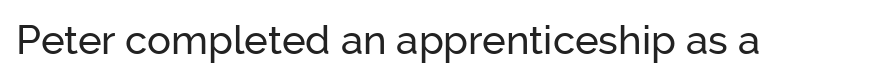
Q: Is the text italic (slanted)? A: No, it is upright.
Q: Is the typeface a serif or a sans-serif typeface? A: Sans-serif.
Q: Is the text underlined? A: No.
Q: Is the spacing between letters normal or unusually wide? A: Normal.
Q: Width (condensed, normal, or wide)? A: Normal.
Q: Stroke contrast? A: Low.
Q: x-height? A: Medium.
Q: Monospaced? A: No.
